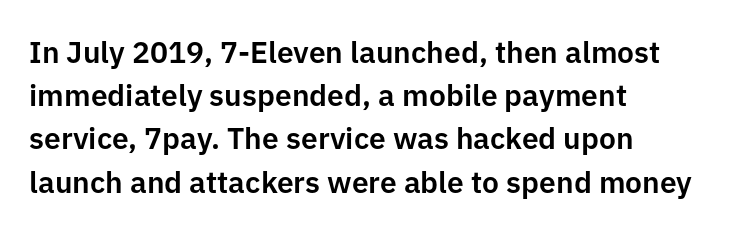
The ragged edge is on the right, which tells us the setting is flush left. Regarding serifs, this sample does without them. What stands out about the letter spacing? Nothing — it is the standard amount. Students, observe: this is what conventionally led text looks like. These lines are rendered in a variable-pitch font.
